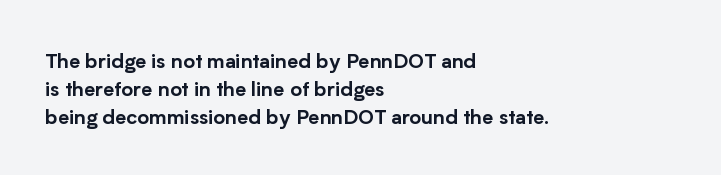
Ordinary non-slanted type is in use. Type without underlining. A typesetter would call this zero additional tracking. Horizontally, the lines are justified to the leading edge only. Honestly, the row spacing looks completely unremarkable.
